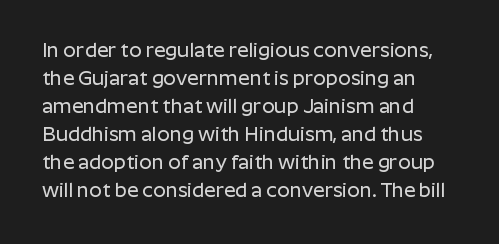
Ordinary non-slanted type is in use. Type without underlining. A typesetter would call this zero additional tracking. Horizontally, the lines are justified to the leading edge only. Honestly, the row spacing looks completely unremarkable.
